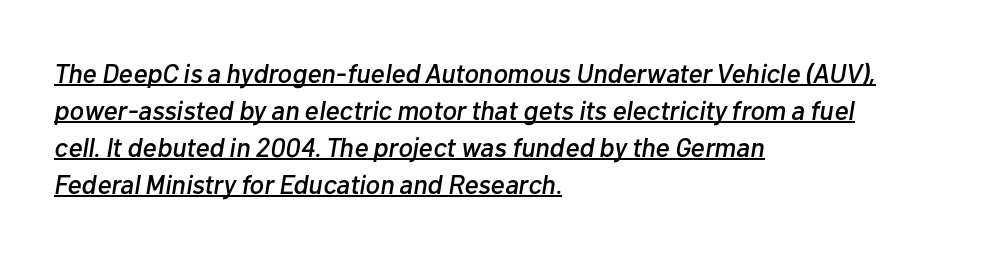
The image shows 27 px text type, italic (leaning right); set left-aligned, normal line spacing (1.37x), normal letter spacing, underlined.
